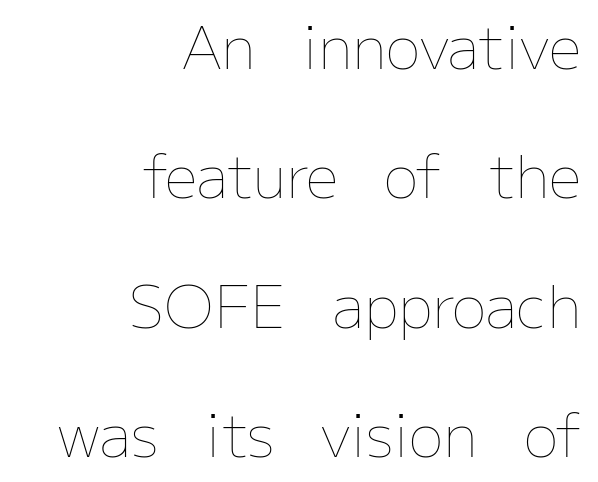
{"italic": "no", "bold": "no", "weight": "thin", "width": "normal", "stroke_contrast": "low", "x_height": "medium", "monospaced": "no", "underline": "no", "align": "right", "line_spacing": "loose", "line_spacing_ratio": 2.23, "letter_spacing": "normal", "letter_spacing_em": 0.0, "glyph_px": 58}
